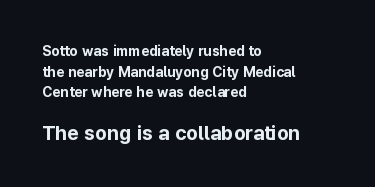
{"italic": "no", "bold": "yes", "underline": "no", "align": "left", "line_spacing": "normal", "line_spacing_ratio": 1.47, "letter_spacing": "normal", "letter_spacing_em": 0.0, "larger_block": "second", "size_ratio": 1.43, "glyph_px": 20}
